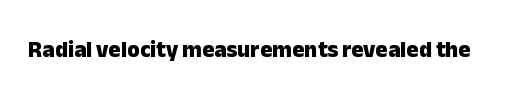
The image shows 23 px bold type, upright; set normal letter spacing, not underlined.
